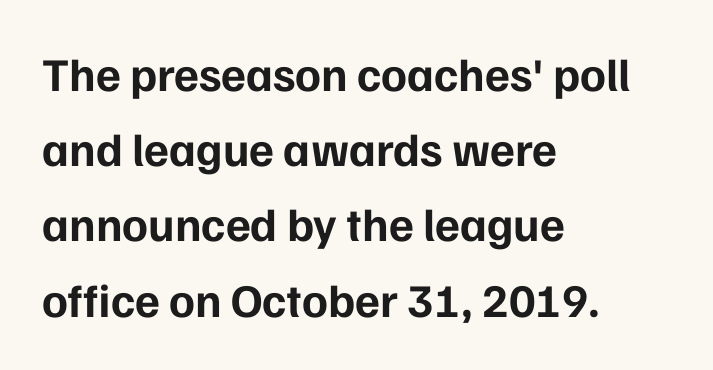
This is sans-serif lettering, the kind often seen on screens and signage. Horizontally, the lines are justified to the leading edge only. The block of text has a typical density, with ordinary space between rows. Underlining? Definitely not there. You could call the tracking neutral — neither tight nor loose. The face used here is proportionally spaced, like ordinary book or web type.
